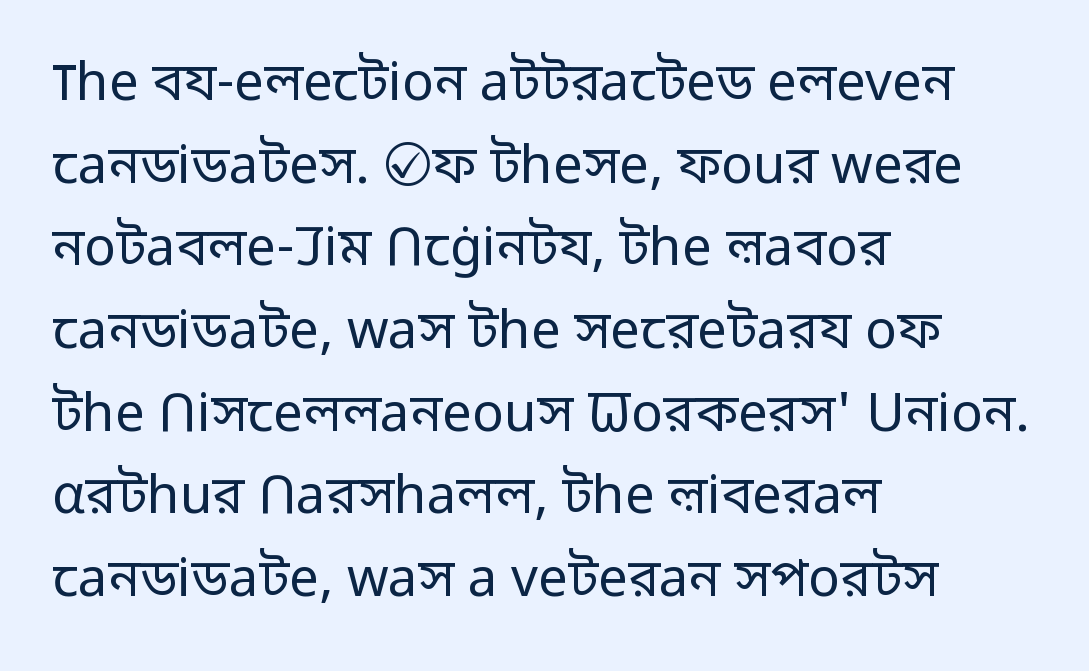
Quick note: underline off. The rendering uses natural spacing where letterforms have individual widths. Line beginnings align vertically; line endings do not. Font category for this specimen: sans-serif. Compared with typical body copy, the letter spacing here is the same.
